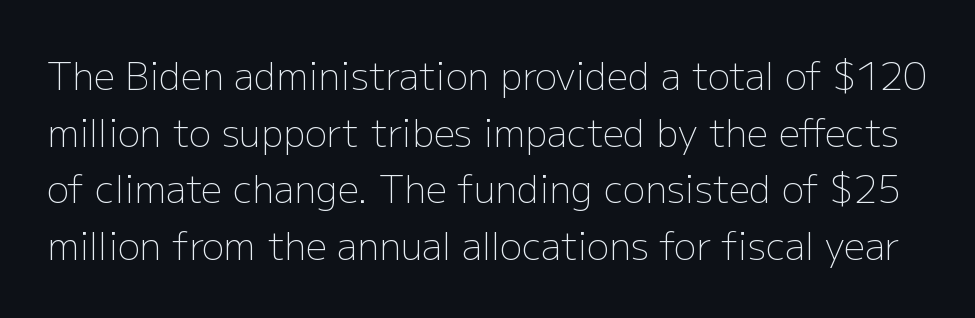
Q: Is the text bold? A: No.
Q: Is the text italic (slanted)? A: No, it is upright.
Q: Is the typeface a serif or a sans-serif typeface? A: Sans-serif.
Q: Is the text underlined? A: No.
Q: Is the spacing between letters normal or unusually wide? A: Normal.
Q: Is the spacing between lines tight, normal or loose? A: Normal.
Q: Width (condensed, normal, or wide)? A: Normal.
Q: Stroke contrast? A: Low.
Q: x-height? A: Medium.
Q: Monospaced? A: No.
